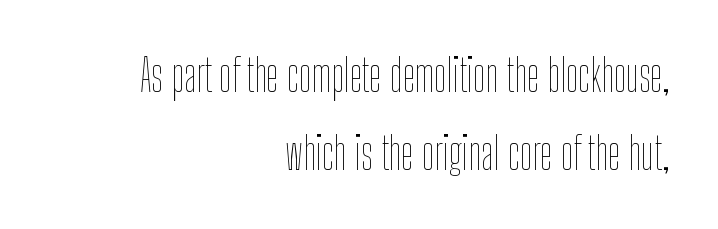
{"italic": "no", "bold": "no", "weight": "thin", "width": "condensed", "stroke_contrast": "low", "x_height": "medium", "monospaced": "no", "underline": "no", "align": "right", "line_spacing_ratio": 1.78, "letter_spacing": "normal", "letter_spacing_em": 0.0, "glyph_px": 44}
